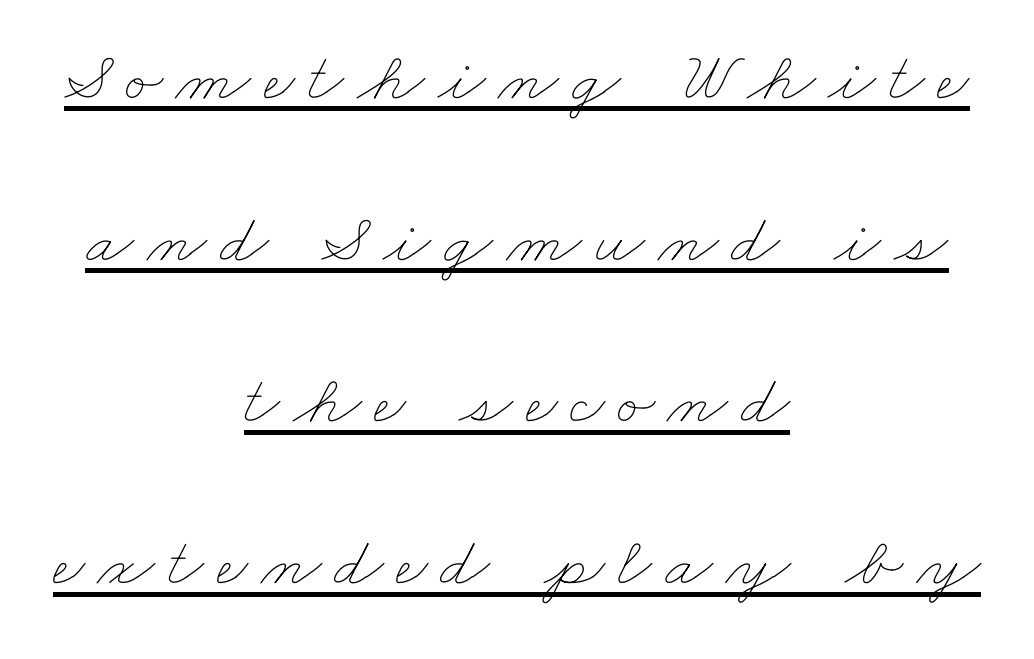
Q: Is the text bold? A: No.
Q: Is the text underlined? A: Yes.
Q: How is the paragraph aligned? A: Centered.
Q: Is the spacing between lines tight, normal or loose? A: Loose.
Q: Width (condensed, normal, or wide)? A: Wide.
Q: Stroke contrast? A: Low.
Q: x-height? A: Small.
Q: Monospaced? A: No.
